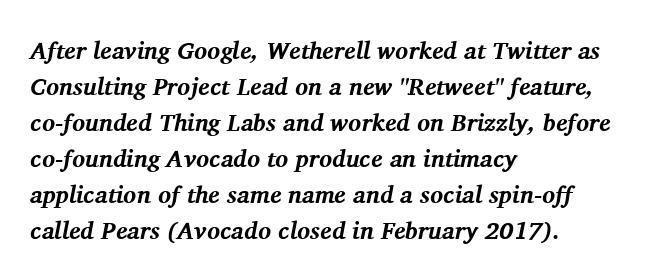
The image shows 24 px bold type, italic (leaning right); set left-aligned, normal line spacing (1.5x), normal letter spacing, not underlined.
